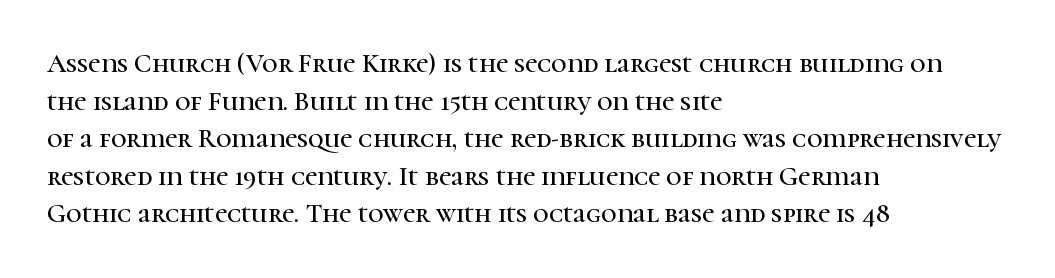
Q: Is the text italic (slanted)? A: No, it is upright.
Q: Is the text underlined? A: No.
Q: How is the paragraph aligned? A: Left-aligned.
Q: Is the spacing between letters normal or unusually wide? A: Normal.
Q: Is the spacing between lines tight, normal or loose? A: Normal.
